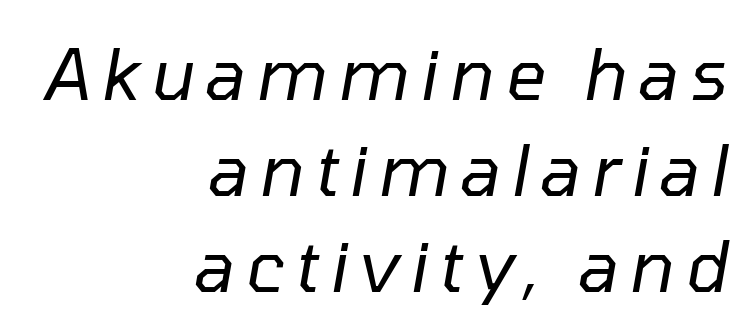
{"italic": "yes", "lean": "right", "slant_degrees": 10, "bold": "no", "weight": "regular", "width": "normal", "stroke_contrast": "low", "x_height": "medium", "monospaced": "no", "underline": "no", "align": "right", "line_spacing": "normal", "line_spacing_ratio": 1.37, "glyph_px": 70}
